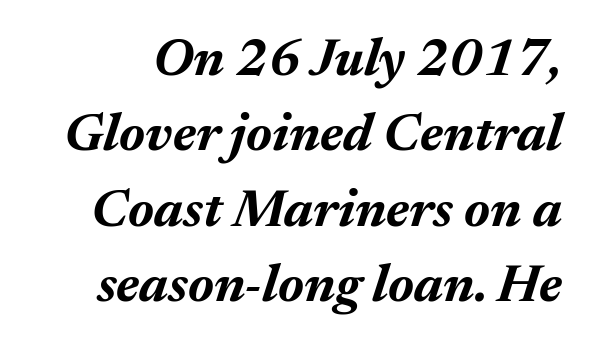
Q: Is the text bold? A: Yes.
Q: Is the text italic (slanted)? A: Yes, it leans right by about 17 degrees.
Q: Is the text underlined? A: No.
Q: Is the spacing between letters normal or unusually wide? A: Normal.
Q: Is the spacing between lines tight, normal or loose? A: Normal.
Q: Width (condensed, normal, or wide)? A: Normal.
Q: Stroke contrast? A: Medium.
Q: x-height? A: Medium.
Q: Monospaced? A: No.
